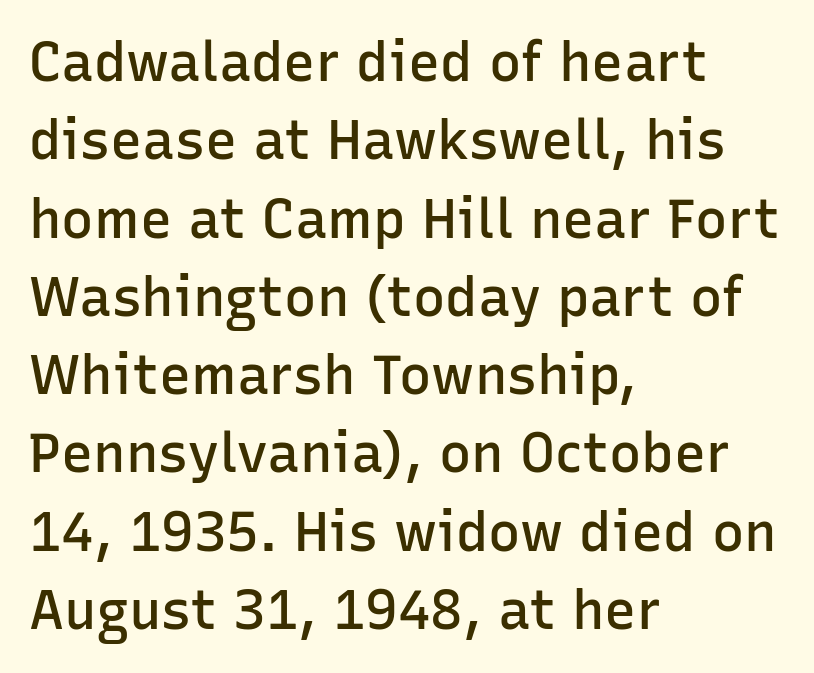
The image shows 54 px semibold sans-serif type, upright; set left-aligned, normal line spacing (1.45x), normal letter spacing, not underlined; low stroke contrast and a medium x-height.
